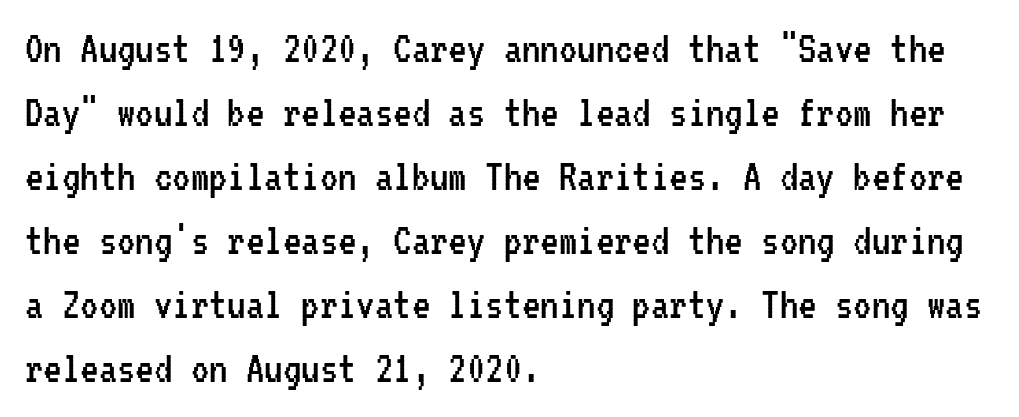
{"serif": "no", "italic": "no", "bold": "no", "weight": "regular", "width": "condensed", "stroke_contrast": "low", "x_height": "medium", "monospaced": "yes", "underline": "no", "align": "left", "line_spacing": "normal", "line_spacing_ratio": 1.39, "letter_spacing": "normal", "letter_spacing_em": 0.0, "glyph_px": 46}
